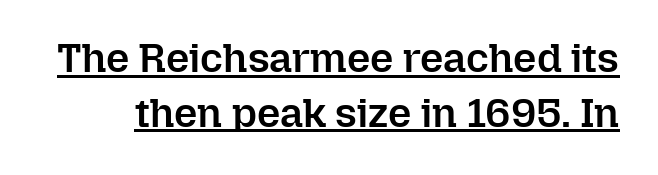
These lines are rendered in a variable-pitch font. Observe the ordinary spacing: letters are neighbours, not strangers. The specimen includes a rule beneath the text block's lines. A bit beefed up — I'd call it semibold rather than bold.
